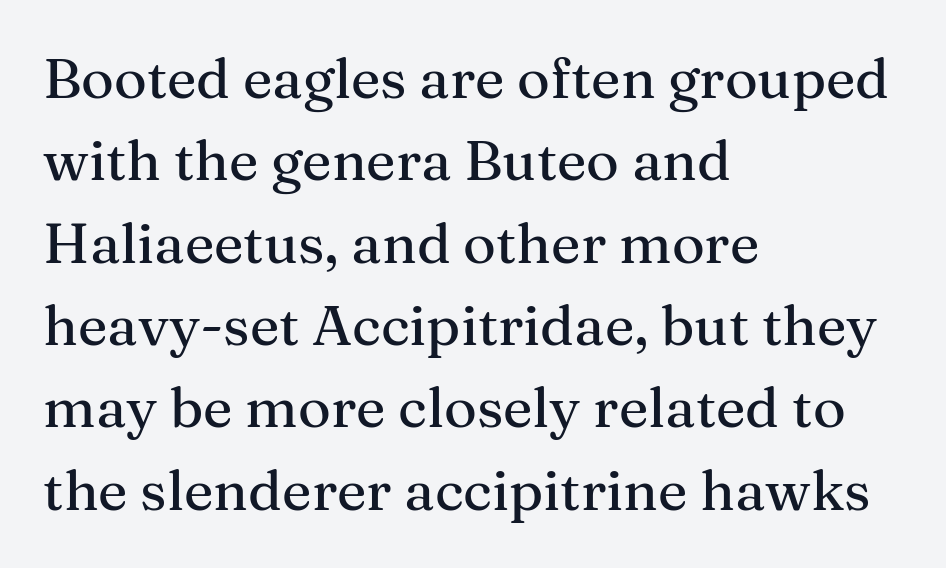
{"serif": "yes", "italic": "no", "width": "normal", "stroke_contrast": "medium", "x_height": "medium", "monospaced": "no", "underline": "no", "align": "left", "line_spacing": "normal", "line_spacing_ratio": 1.47, "letter_spacing": "normal", "letter_spacing_em": 0.0, "glyph_px": 56}
